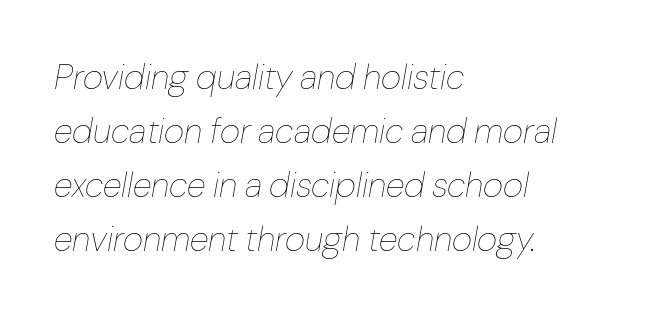
The image shows 35 px thin type, italic (leaning right); set left-aligned, normal line spacing (1.54x), normal letter spacing, not underlined; low stroke contrast and a medium x-height.
